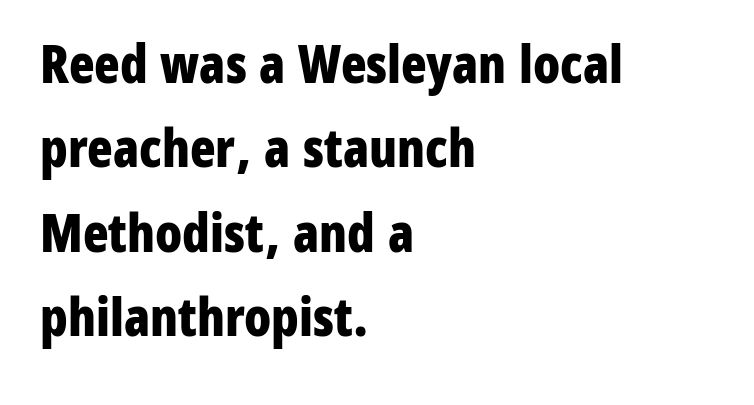
Q: Is the text bold? A: Yes.
Q: Is the text italic (slanted)? A: No, it is upright.
Q: Is the typeface a serif or a sans-serif typeface? A: Sans-serif.
Q: Is the text underlined? A: No.
Q: How is the paragraph aligned? A: Left-aligned.
Q: Is the spacing between letters normal or unusually wide? A: Normal.
Q: Is the spacing between lines tight, normal or loose? A: Normal.
Q: Width (condensed, normal, or wide)? A: Condensed.
Q: Stroke contrast? A: Low.
Q: x-height? A: Medium.
Q: Monospaced? A: No.
